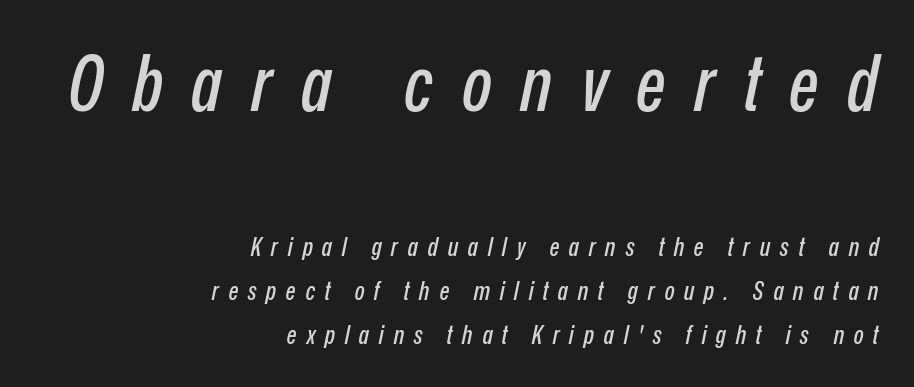
Q: Is the text italic (slanted)? A: Yes, it leans right by about 12 degrees.
Q: Is the text underlined? A: No.
Q: How is the paragraph aligned? A: Right-aligned.
Q: Is the spacing between letters normal or unusually wide? A: Unusually wide.
Q: Is the spacing between lines tight, normal or loose? A: Normal.
Q: Which block of text is set in a larger size, the first (top) or the second (bottom)? A: The first (top) one.
Q: Width (condensed, normal, or wide)? A: Condensed.
Q: Stroke contrast? A: Low.
Q: x-height? A: Medium.
Q: Monospaced? A: No.
